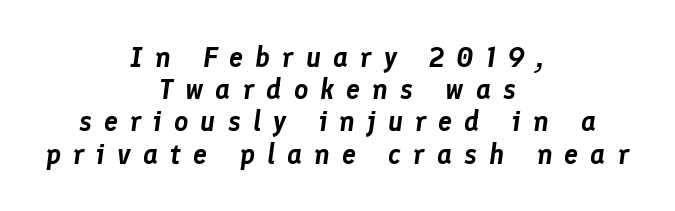
The image shows 28 px text type, italic (leaning right); set centered, tight line spacing (1.15x), unusually wide letter spacing (+0.43 em), not underlined; low stroke contrast and a medium x-height.
